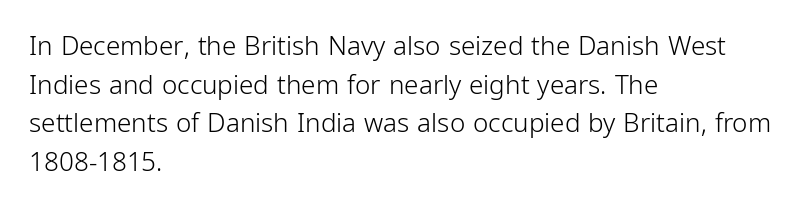
Q: Is the text bold? A: No.
Q: Is the text italic (slanted)? A: No, it is upright.
Q: Is the text underlined? A: No.
Q: How is the paragraph aligned? A: Left-aligned.
Q: Is the spacing between letters normal or unusually wide? A: Normal.
Q: Is the spacing between lines tight, normal or loose? A: Normal.
